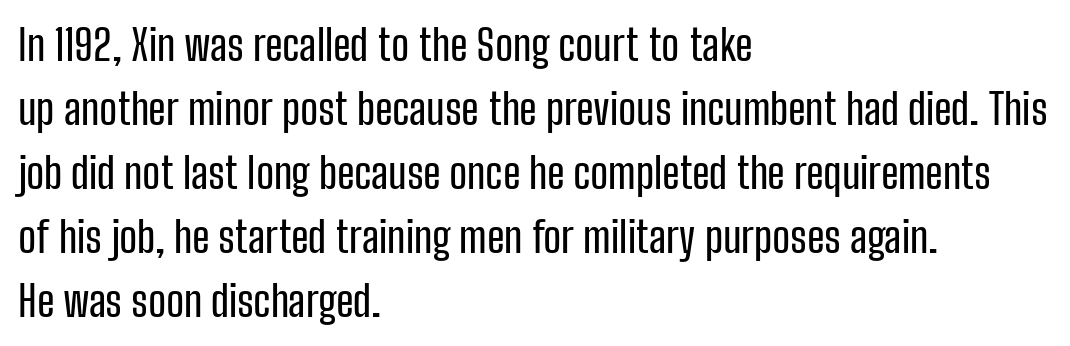
Font category for this specimen: sans-serif. The compositor pushed each line to the left boundary. Unlike italic type, these characters show no tilt at all. Words float on clear page, feet unadorned. These lines keep a tight, regular rhythm from letter to letter. A typesetter would call this proportional, since set widths differ per character.
